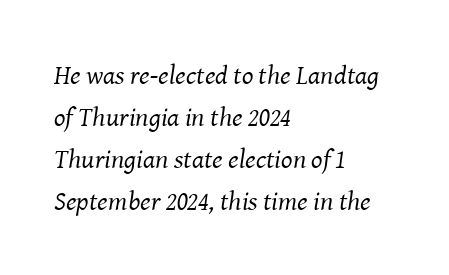
{"italic": "yes", "lean": "right", "slant_degrees": 8, "bold": "no", "underline": "no", "align": "left", "line_spacing": "normal", "line_spacing_ratio": 1.56, "letter_spacing": "normal", "letter_spacing_em": 0.0, "glyph_px": 27}
